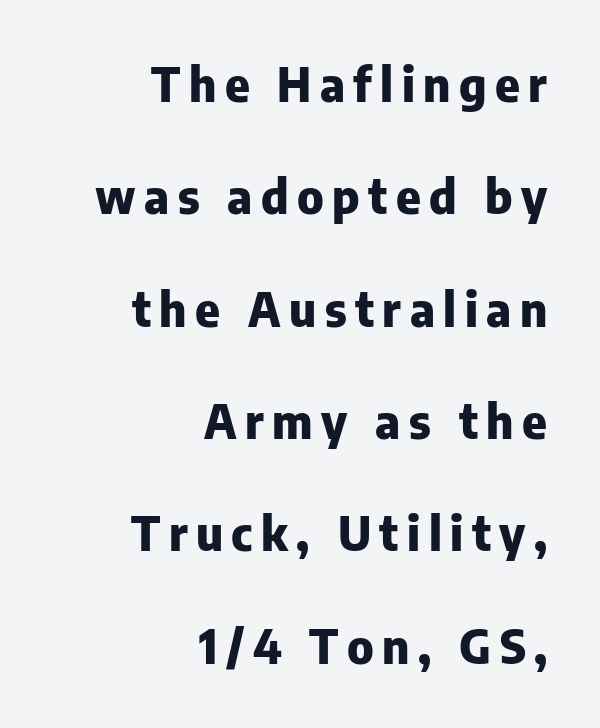
The image shows 47 px heavy sans-serif type, upright; set right-aligned, loose line spacing (2.39x), not underlined; low stroke contrast and a medium x-height.
